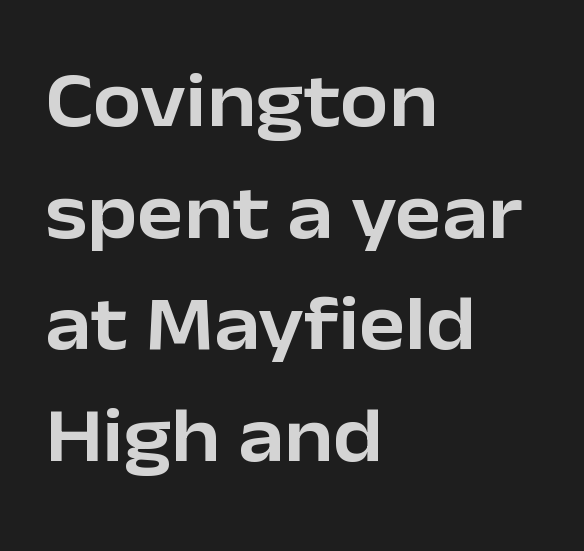
Q: Is the text italic (slanted)? A: No, it is upright.
Q: Is the typeface a serif or a sans-serif typeface? A: Sans-serif.
Q: Is the text underlined? A: No.
Q: How is the paragraph aligned? A: Left-aligned.
Q: Is the spacing between letters normal or unusually wide? A: Normal.
Q: Is the spacing between lines tight, normal or loose? A: Normal.
Q: Width (condensed, normal, or wide)? A: Normal.
Q: Stroke contrast? A: Low.
Q: x-height? A: Medium.
Q: Monospaced? A: No.
